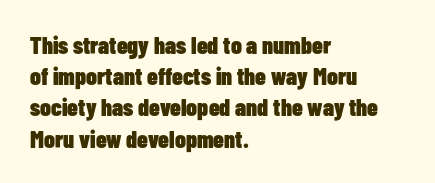
Q: Is the text bold? A: Yes.
Q: Is the text italic (slanted)? A: No, it is upright.
Q: Is the text underlined? A: No.
Q: How is the paragraph aligned? A: Left-aligned.
Q: Is the spacing between letters normal or unusually wide? A: Normal.
Q: Is the spacing between lines tight, normal or loose? A: Normal.
